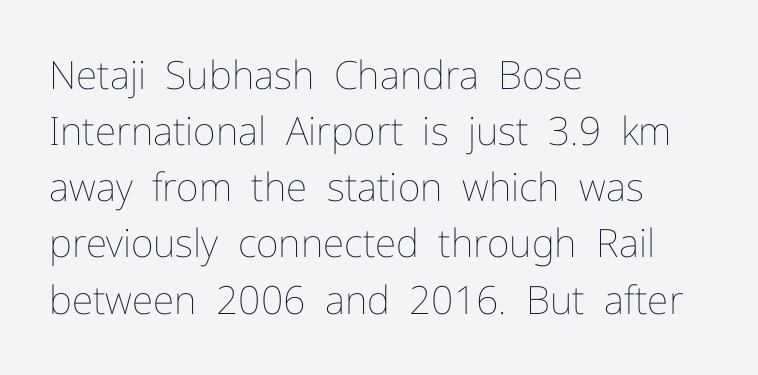
The image shows 39 px thin type, upright; set left-aligned, normal line spacing (1.44x), normal letter spacing, not underlined; low stroke contrast and a medium x-height.
